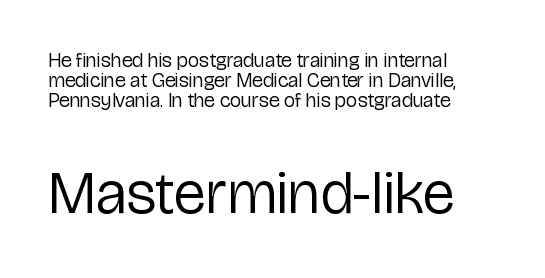
The image shows 60 px regular-weight sans-serif type, upright; set left-aligned, tight line spacing (1.01x), normal letter spacing, not underlined; the second (bottom) block is 3.0x larger; low stroke contrast and a medium x-height.
